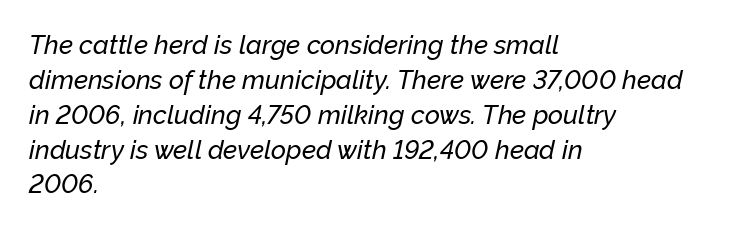
Alignment: flush left. The baseline area is clear. A normal amount of white space separates one row of letters from the next. The gaps between neighbouring characters are ordinary and unremarkable. Posture: slanted.
